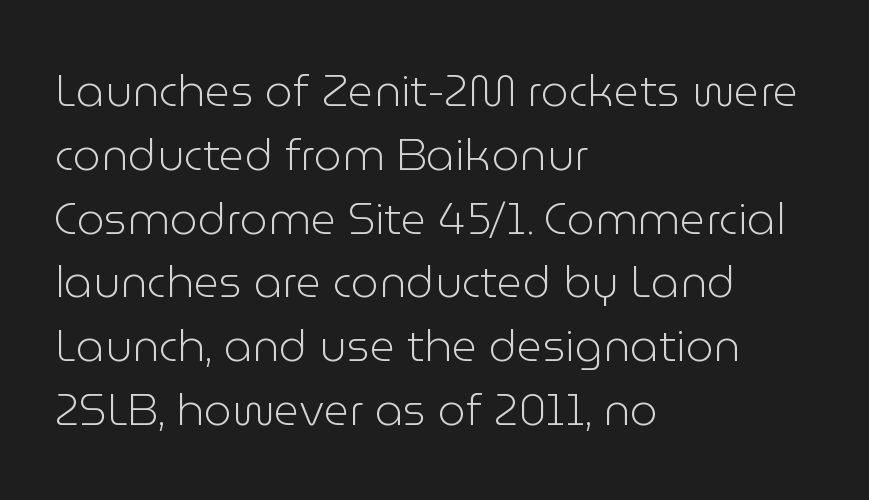
{"serif": "no", "italic": "no", "bold": "no", "weight": "light", "width": "normal", "stroke_contrast": "low", "x_height": "medium", "monospaced": "no", "underline": "no", "align": "left", "line_spacing": "normal", "line_spacing_ratio": 1.45, "letter_spacing": "normal", "letter_spacing_em": 0.0, "glyph_px": 44}
